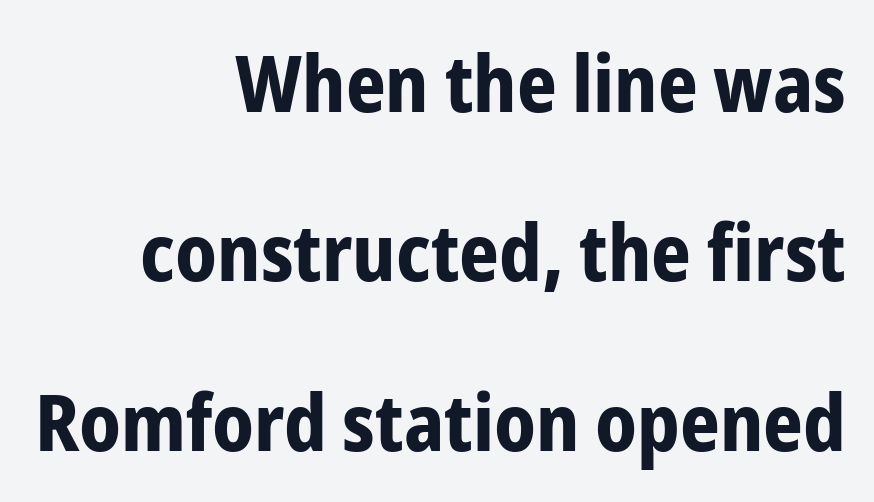
The image shows 78 px bold, condensed sans-serif type, upright; set right-aligned, loose line spacing (2.17x), normal letter spacing, not underlined; low stroke contrast and a medium x-height.
